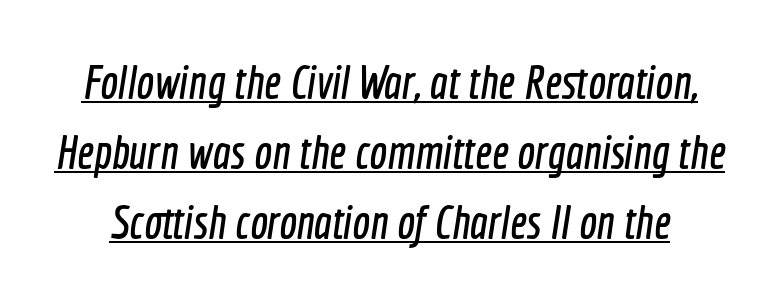
The face used here is rendered with its standard letterfit. The passage shown is typeset with a sans-serif family. The specimen includes a rule beneath the text block's lines. Character widths vary here, with narrow letters taking less room than wide ones.
